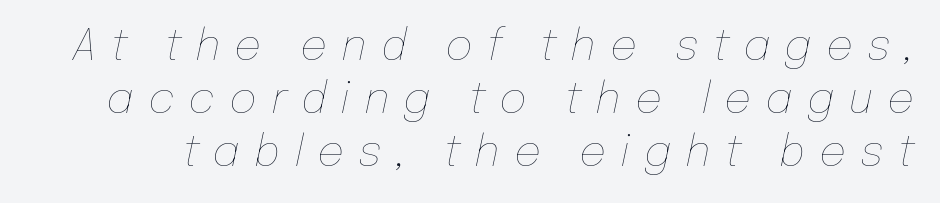
The space directly below the letters is spotless. Stems here are at most as thick as an everyday book face. A typesetter would call this heavily tracked-out type. Looks like regular typesetting: each glyph gets only the width it needs. Designer's note — italics engaged.
